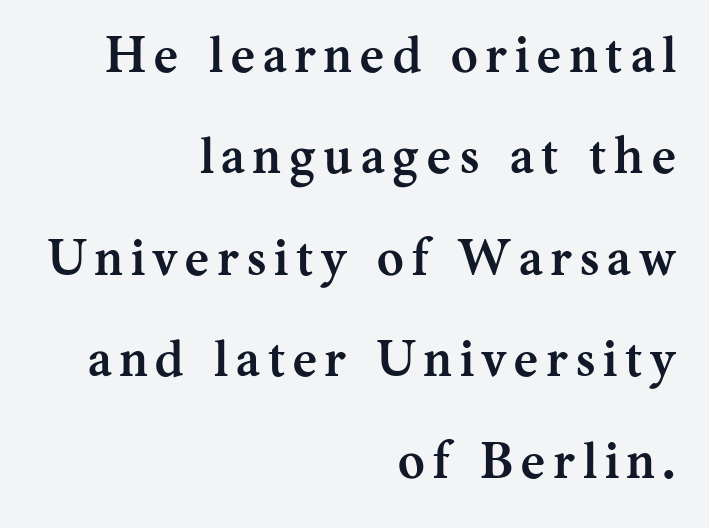
{"serif": "yes", "italic": "no", "bold": "yes", "weight": "semibold", "width": "normal", "stroke_contrast": "medium", "x_height": "medium", "monospaced": "no", "underline": "no", "align": "right", "line_spacing": "loose", "line_spacing_ratio": 1.99, "glyph_px": 51}
